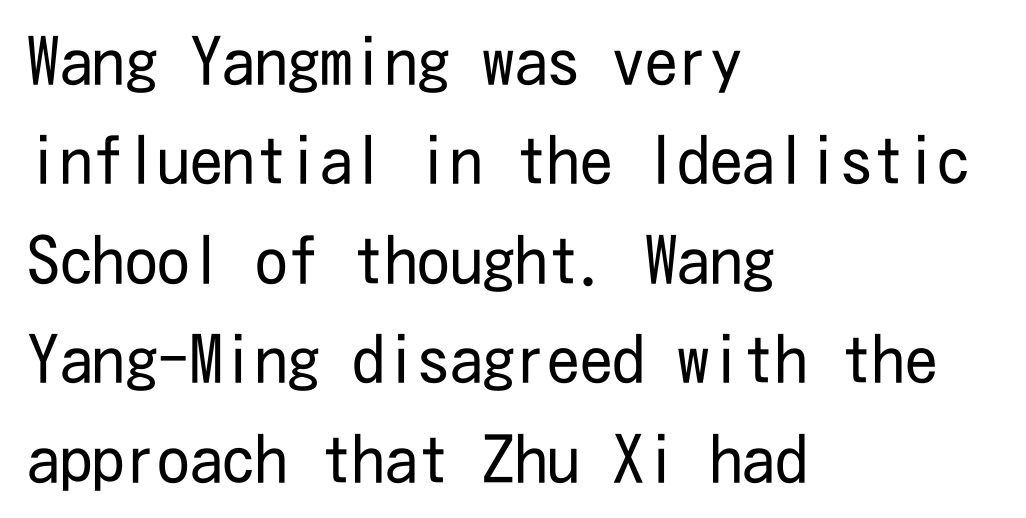
The image shows 65 px regular-weight, condensed sans-serif type, upright; set left-aligned, normal line spacing (1.53x), normal letter spacing, not underlined; low stroke contrast and a medium x-height.
